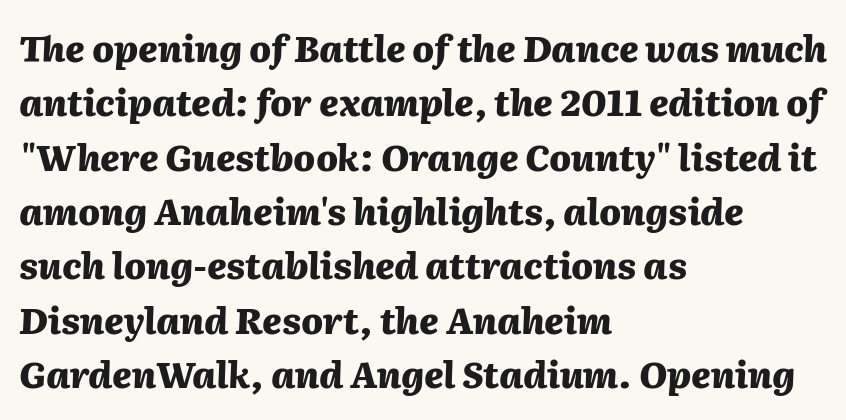
The image shows 36 px heavy type, italic (leaning right); set left-aligned, normal line spacing (1.51x), normal letter spacing, not underlined; medium stroke contrast and a medium x-height.
